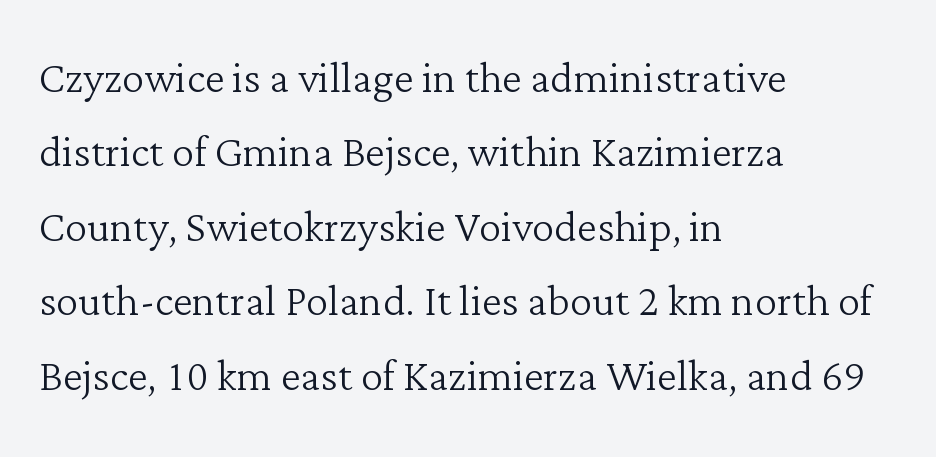
The image shows 56 px light serif type, upright; set left-aligned, normal line spacing (1.33x), normal letter spacing, not underlined; low stroke contrast and a medium x-height.
